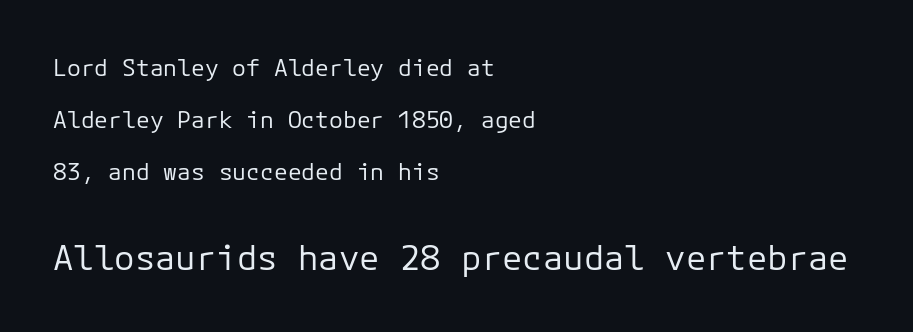
The vertical gap from one line to the next is large. Larger block? The one below; the one above is distinctly smaller. Standard letterfit; no display-style spreading of the glyphs. Bare-footed words on every line. The designer went with a sans here, leaving each stem footless. Layout note: lines flush left.
